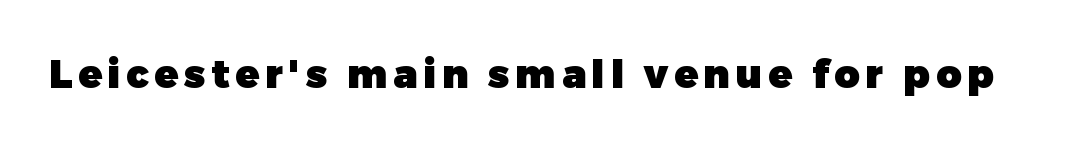
The image shows 39 px heavy sans-serif type, upright; set not underlined; low stroke contrast and a medium x-height.
